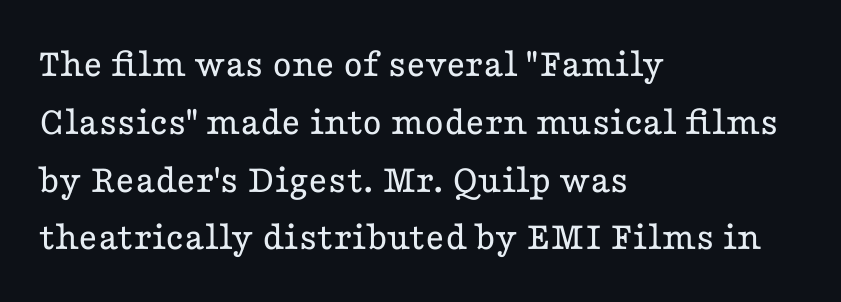
Q: Is the text bold? A: No.
Q: Is the text italic (slanted)? A: No, it is upright.
Q: Is the typeface a serif or a sans-serif typeface? A: Serif.
Q: Is the text underlined? A: No.
Q: How is the paragraph aligned? A: Left-aligned.
Q: Is the spacing between letters normal or unusually wide? A: Normal.
Q: Is the spacing between lines tight, normal or loose? A: Normal.
Q: Width (condensed, normal, or wide)? A: Wide.
Q: Stroke contrast? A: Low.
Q: x-height? A: Medium.
Q: Monospaced? A: No.
